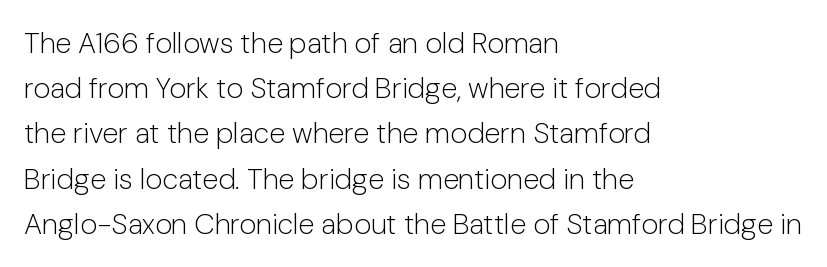
{"serif": "no", "italic": "no", "bold": "no", "weight": "light", "width": "normal", "stroke_contrast": "low", "x_height": "medium", "monospaced": "no", "underline": "no", "align": "left", "line_spacing": "normal", "line_spacing_ratio": 1.56, "letter_spacing": "normal", "letter_spacing_em": 0.0, "glyph_px": 29}
